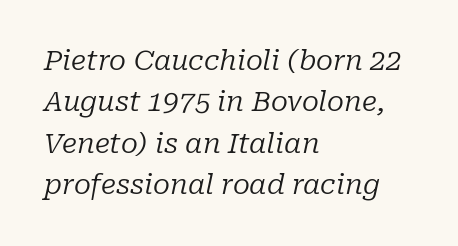
This reads as an unemphasized weight, regular at the heaviest. Descender tails drop into unmarked territory. Character widths vary here, with narrow letters taking less room than wide ones. This sample uses plain, unmodified letter spacing. Yep, those are serifs on the letters. Emphasis-style slanted type is in use.
